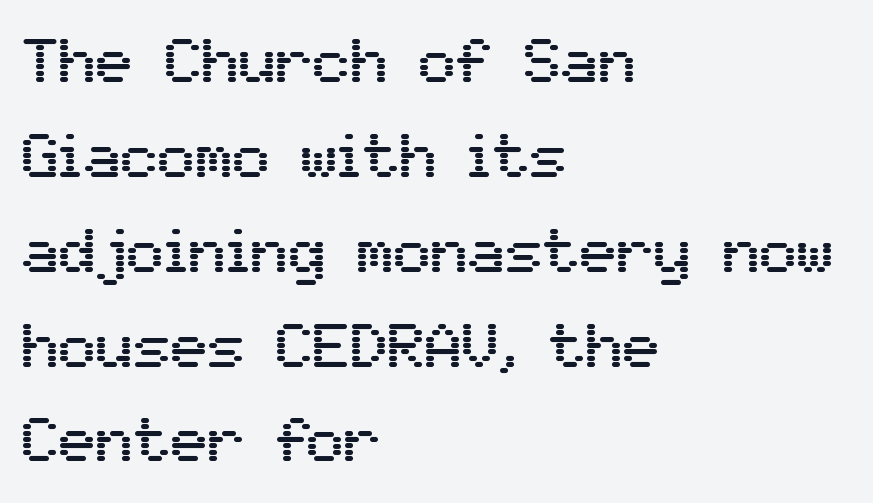
Letters rest on an invisible, unmarked baseline. These lines stack with their left ends in a neat column. Summary of vertical rhythm: regular, with standard interline spacing. Note: no serifs on the glyphs.
